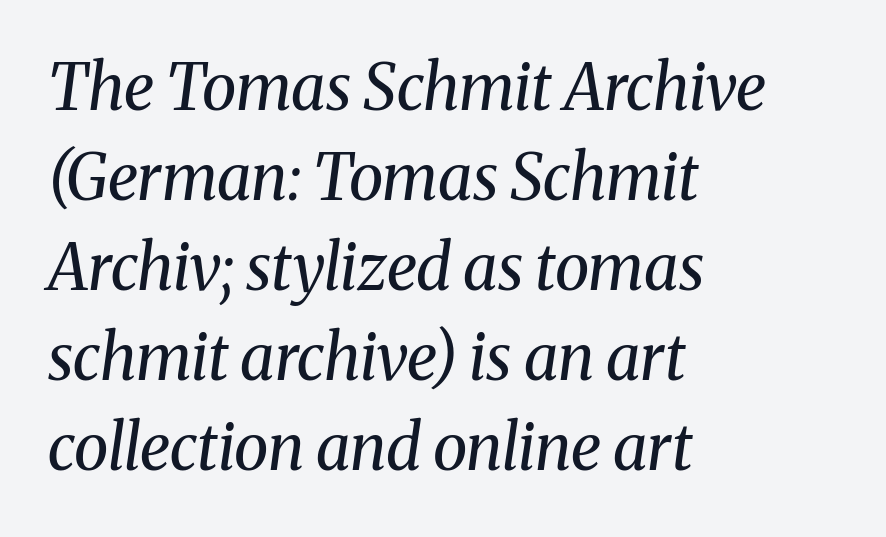
The image shows 63 px regular-weight serif type, italic (leaning right); set left-aligned, normal line spacing (1.43x), normal letter spacing, not underlined; medium stroke contrast and a medium x-height.
